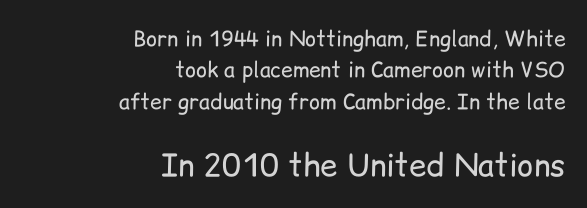
{"serif": "no", "italic": "no", "bold": "no", "weight": "regular", "width": "normal", "stroke_contrast": "low", "x_height": "medium", "monospaced": "no", "underline": "no", "align": "right", "line_spacing": "normal", "line_spacing_ratio": 1.49, "letter_spacing": "normal", "letter_spacing_em": 0.0, "larger_block": "second", "size_ratio": 1.48, "glyph_px": 31}
